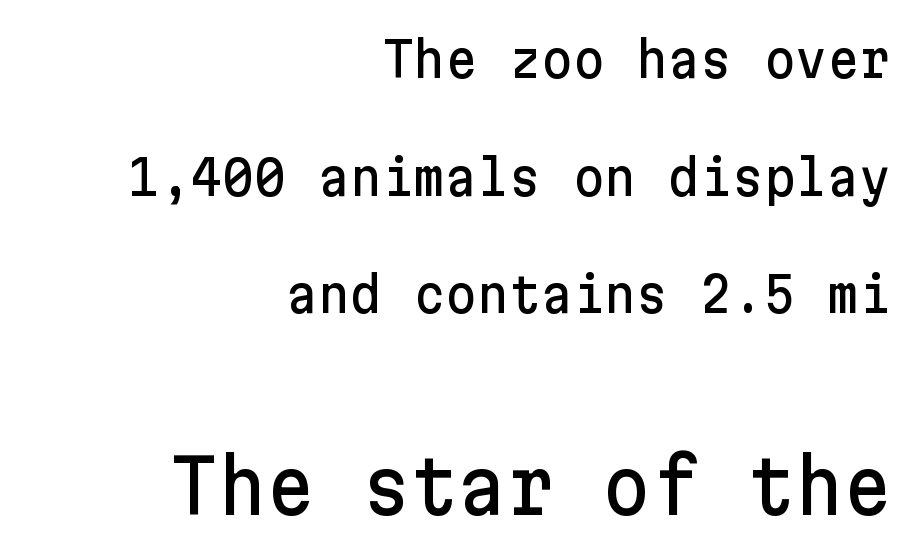
The image shows 74 px sans-serif type, upright; set right-aligned, loose line spacing (2.4x), normal letter spacing, not underlined; the second (bottom) block is 1.51x larger; low stroke contrast and a medium x-height.
